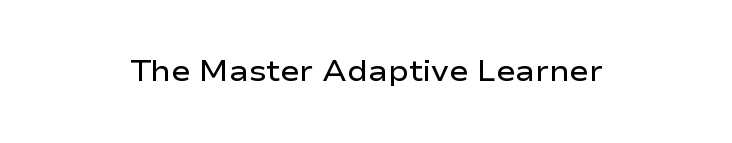
Characters remain perfectly vertical along every line. The letters advance in unequal steps, a hallmark of proportional type. Is the letter spacing exaggerated? No — it looks like the ordinary default. The area under the type is left untouched.
